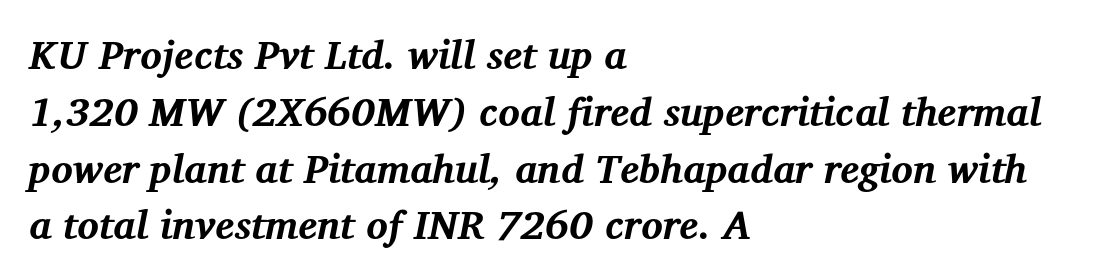
Characters follow at the spacing the type designer built in. Leading matches the norm, producing a regular column. Caption: bold face, heavy strokes. Looks like regular typesetting: each glyph gets only the width it needs. The words here are not underlined. The rag falls on the right side of this text block.
